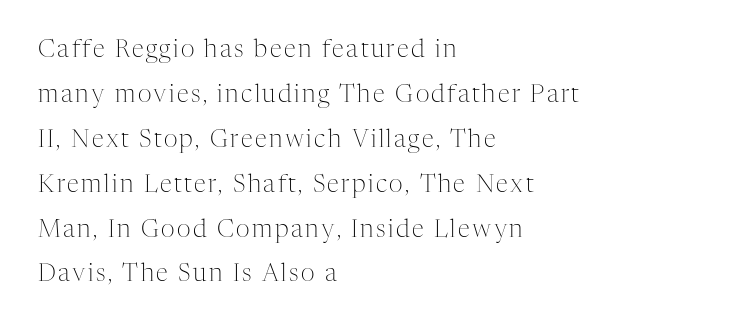
Q: Is the text bold? A: No.
Q: Is the text italic (slanted)? A: No, it is upright.
Q: Is the text underlined? A: No.
Q: How is the paragraph aligned? A: Left-aligned.
